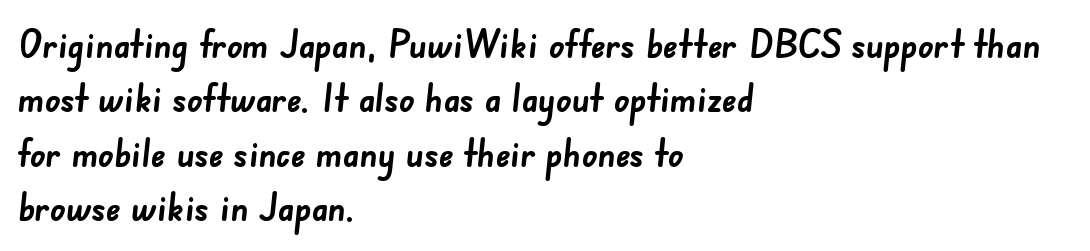
The image shows 38 px semibold sans-serif type; set left-aligned, normal line spacing (1.43x), normal letter spacing, not underlined; low stroke contrast and a small x-height.
